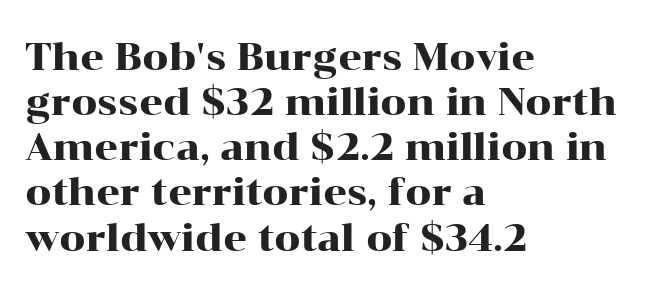
The axis of the letterforms is exactly vertical. The letters advance in unequal steps, a hallmark of proportional type. Are there feet on the stems? There are — it's a serif. Horizontal alignment here is leftward, the default for most running prose.
